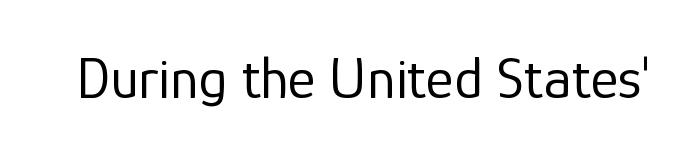
Q: Is the text bold? A: No.
Q: Is the text italic (slanted)? A: No, it is upright.
Q: Is the typeface a serif or a sans-serif typeface? A: Sans-serif.
Q: Is the text underlined? A: No.
Q: Is the spacing between letters normal or unusually wide? A: Normal.
Q: Width (condensed, normal, or wide)? A: Normal.
Q: Stroke contrast? A: Low.
Q: x-height? A: Medium.
Q: Monospaced? A: No.
